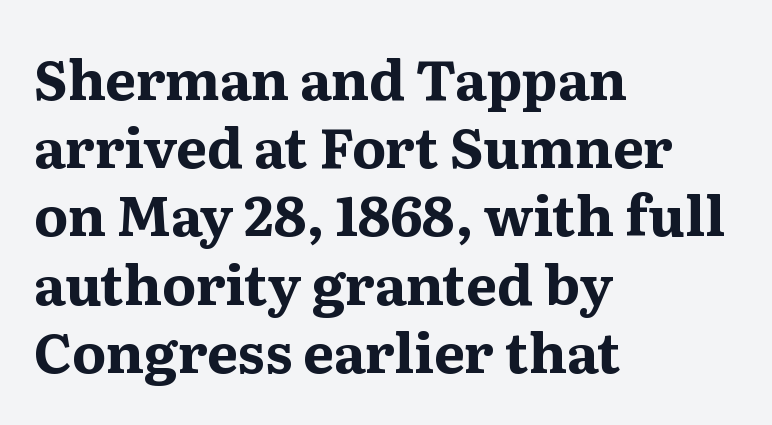
The image shows 55 px bold serif type, upright; set left-aligned, line spacing 1.24x, normal letter spacing, not underlined; medium stroke contrast and a medium x-height.
